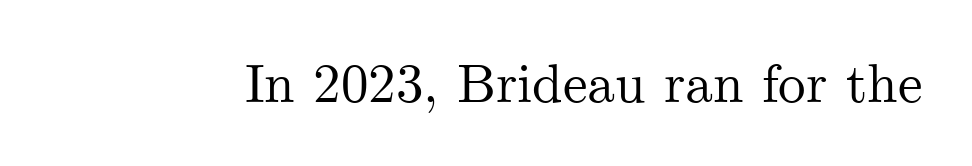
Students, note that the glyphs here touch the page at normal intervals. The baseline area is clear. Serif or sans? Serif — the stroke terminals have little feet. The lettering holds an erect, upright posture throughout. Varying glyph widths throughout — classic text-font behaviour.
